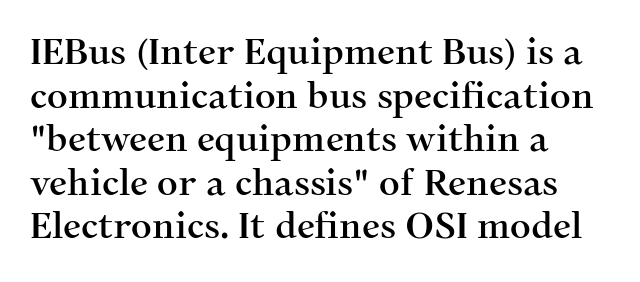
{"serif": "yes", "italic": "no", "width": "normal", "stroke_contrast": "medium", "x_height": "medium", "monospaced": "no", "underline": "no", "align": "left", "line_spacing_ratio": 1.21, "letter_spacing": "normal", "letter_spacing_em": 0.0, "glyph_px": 36}
